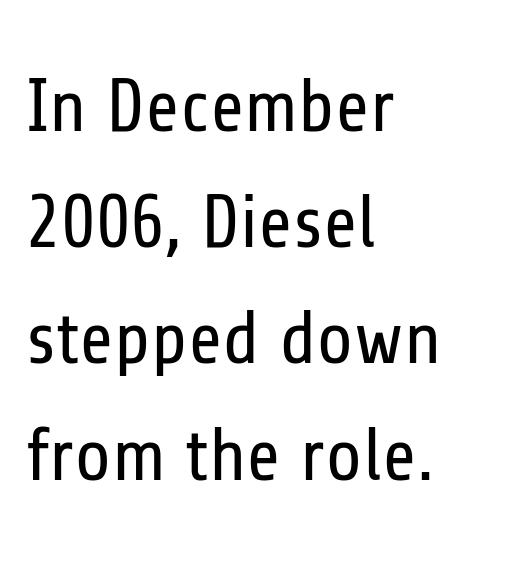
No heavy texture on the line: the type isn't bold. The lines in this sample share a left origin and differ only in where they stop. Character widths vary here, with narrow letters taking less room than wide ones. This rendering leaves character spacing at its baseline value.
